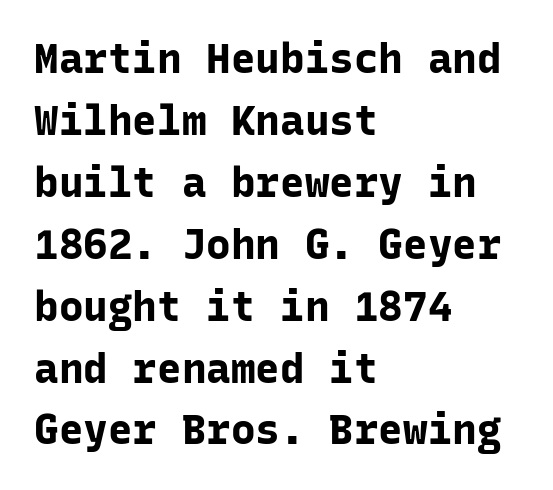
The image shows 41 px bold sans-serif type, upright, monospaced; set left-aligned, normal line spacing (1.51x), normal letter spacing, not underlined; low stroke contrast and a medium x-height.
